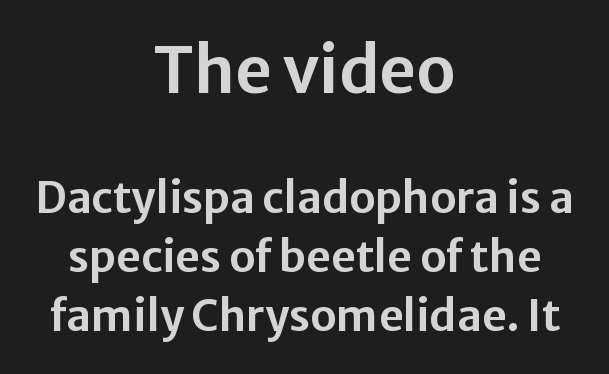
The image shows 64 px sans-serif type, upright; set centered, normal line spacing (1.38x), normal letter spacing, not underlined; the first (top) block is 1.49x larger; low stroke contrast and a medium x-height.
